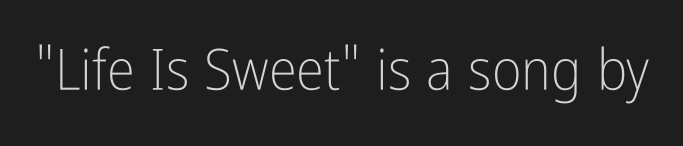
The face used here is proportionally spaced, like ordinary book or web type. Italic? Not at all — the glyphs are vertical. Tracking here is standard; glyphs follow each other at the usual distance. Nope, no serifs anywhere on these letters. The font is comparable to plain body text, perhaps lighter. Type without underlining.
